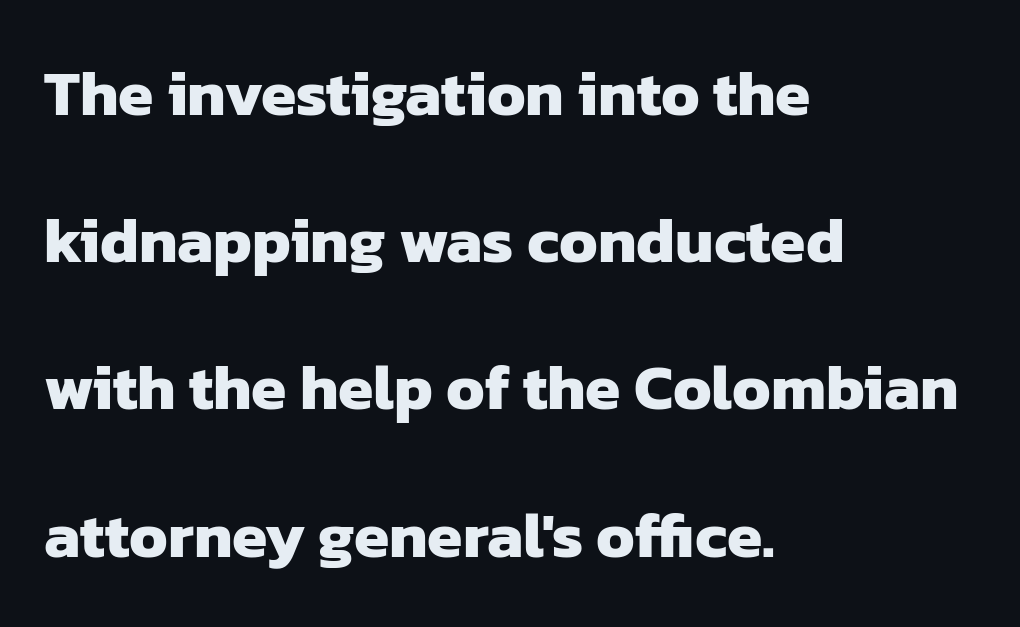
{"serif": "no", "bold": "yes", "weight": "heavy", "width": "normal", "stroke_contrast": "low", "x_height": "medium", "monospaced": "no", "underline": "no", "align": "left", "line_spacing": "loose", "line_spacing_ratio": 2.3, "letter_spacing": "normal", "letter_spacing_em": 0.0, "glyph_px": 64}
